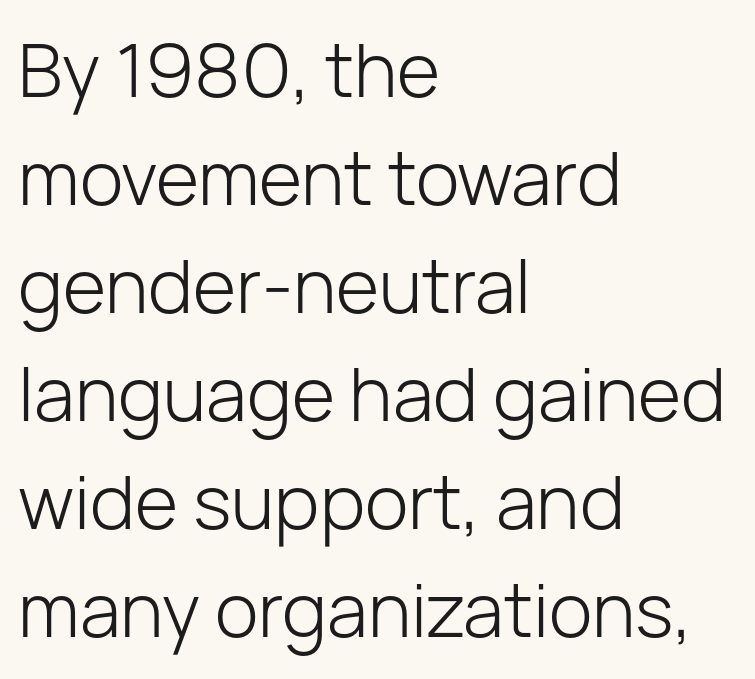
{"serif": "no", "italic": "no", "bold": "no", "weight": "light", "width": "normal", "stroke_contrast": "low", "x_height": "medium", "monospaced": "no", "underline": "no", "align": "left", "line_spacing": "normal", "line_spacing_ratio": 1.46, "letter_spacing": "normal", "letter_spacing_em": 0.0, "glyph_px": 74}
